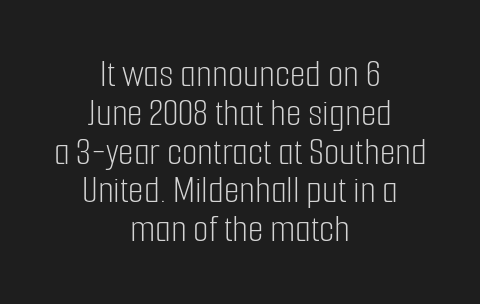
Q: Is the text bold? A: No.
Q: Is the text italic (slanted)? A: No, it is upright.
Q: Is the typeface a serif or a sans-serif typeface? A: Sans-serif.
Q: Is the text underlined? A: No.
Q: How is the paragraph aligned? A: Centered.
Q: Is the spacing between letters normal or unusually wide? A: Normal.
Q: Is the spacing between lines tight, normal or loose? A: Tight.
Q: Width (condensed, normal, or wide)? A: Condensed.
Q: Stroke contrast? A: Low.
Q: x-height? A: Medium.
Q: Monospaced? A: No.
